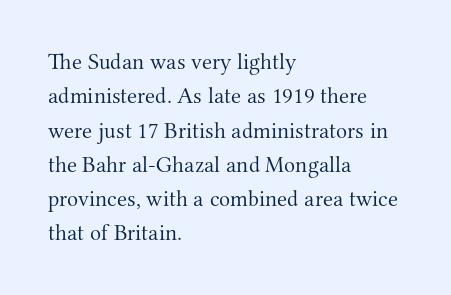
Q: Is the text bold? A: No.
Q: Is the text italic (slanted)? A: No, it is upright.
Q: Is the text underlined? A: No.
Q: How is the paragraph aligned? A: Left-aligned.
Q: Is the spacing between letters normal or unusually wide? A: Normal.
Q: Is the spacing between lines tight, normal or loose? A: Normal.
